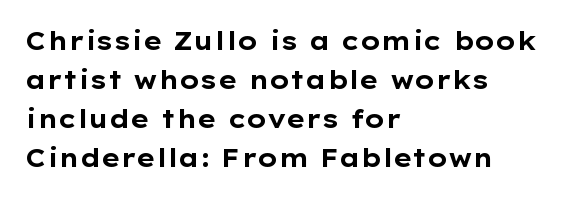
Q: Is the text bold? A: Yes.
Q: Is the text italic (slanted)? A: No, it is upright.
Q: Is the text underlined? A: No.
Q: How is the paragraph aligned? A: Left-aligned.
Q: Is the spacing between letters normal or unusually wide? A: Normal.
Q: Is the spacing between lines tight, normal or loose? A: Normal.
